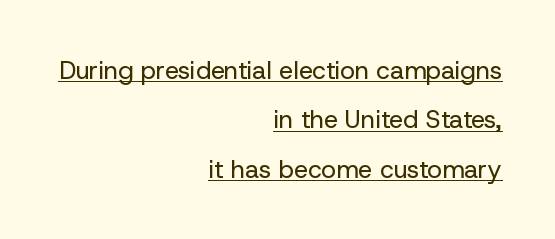
{"italic": "no", "bold": "no", "underline": "yes", "align": "right", "line_spacing": "loose", "line_spacing_ratio": 1.98, "letter_spacing": "normal", "letter_spacing_em": 0.0, "glyph_px": 25}
